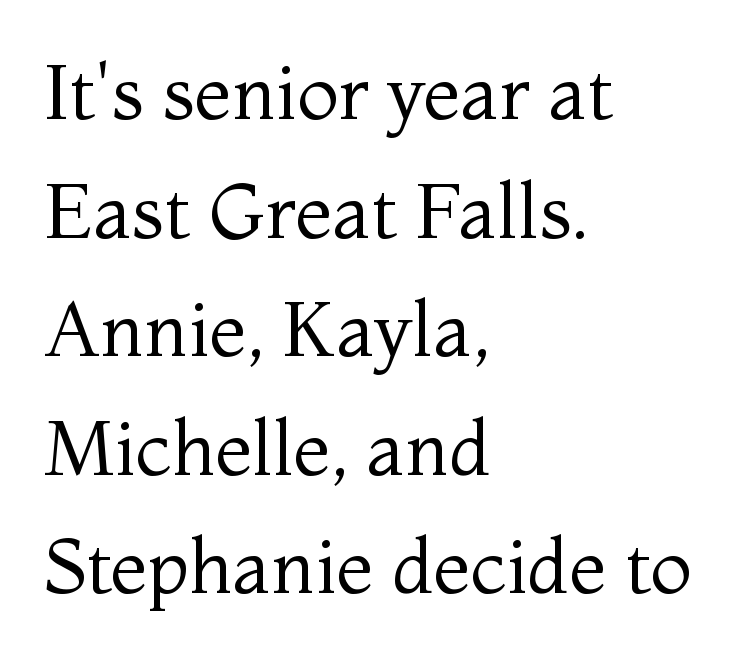
{"serif": "yes", "italic": "no", "bold": "no", "weight": "regular", "width": "normal", "stroke_contrast": "medium", "x_height": "medium", "monospaced": "no", "underline": "no", "align": "left", "line_spacing": "normal", "line_spacing_ratio": 1.56, "letter_spacing": "normal", "letter_spacing_em": 0.0, "glyph_px": 76}
